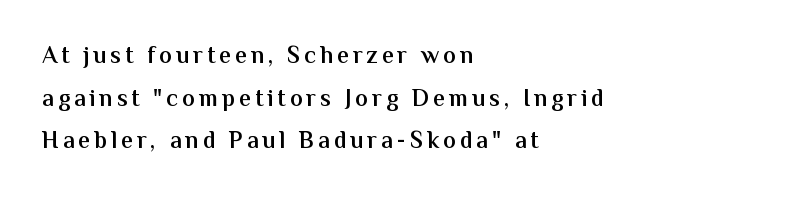
The image shows 24 px text type, upright; set left-aligned, line spacing 1.78x, not underlined.
